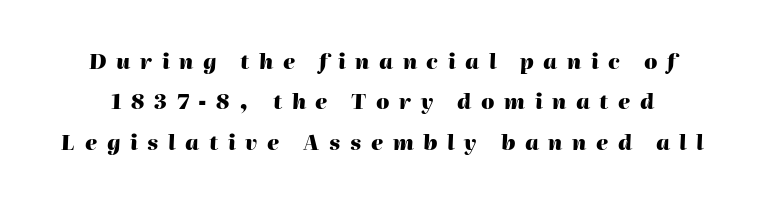
Q: Is the text bold? A: Yes.
Q: Is the text italic (slanted)? A: Yes, it leans right by about 2 degrees.
Q: Is the text underlined? A: No.
Q: Is the spacing between letters normal or unusually wide? A: Unusually wide.
Q: Is the spacing between lines tight, normal or loose? A: Loose.
